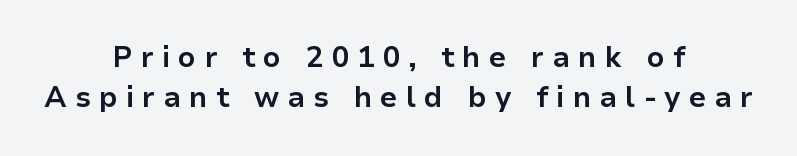
{"serif": "no", "italic": "no", "bold": "yes", "weight": "bold", "width": "normal", "stroke_contrast": "low", "x_height": "medium", "monospaced": "no", "underline": "no", "align": "center", "line_spacing": "normal", "line_spacing_ratio": 1.39, "letter_spacing": "wide", "letter_spacing_em": 0.28, "glyph_px": 29}
